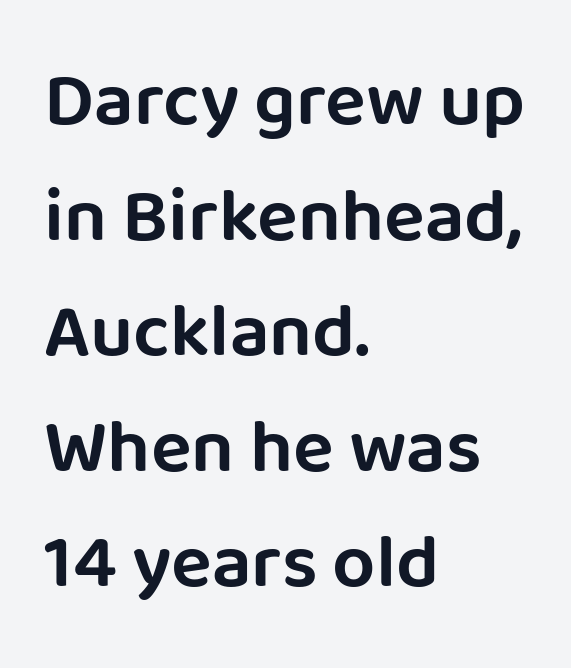
{"serif": "no", "italic": "no", "width": "normal", "stroke_contrast": "low", "x_height": "large", "monospaced": "no", "underline": "no", "align": "left", "line_spacing": "normal", "line_spacing_ratio": 1.52, "letter_spacing": "normal", "letter_spacing_em": 0.0, "glyph_px": 76}
